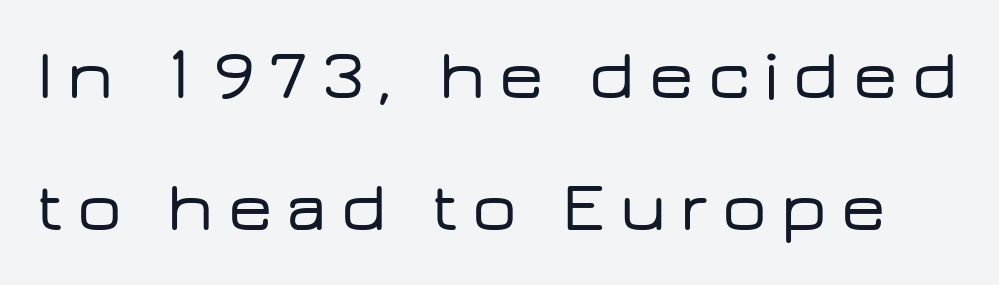
Q: Is the text italic (slanted)? A: No, it is upright.
Q: Is the typeface a serif or a sans-serif typeface? A: Sans-serif.
Q: Is the text underlined? A: No.
Q: Is the spacing between letters normal or unusually wide? A: Unusually wide.
Q: Width (condensed, normal, or wide)? A: Wide.
Q: Stroke contrast? A: Low.
Q: x-height? A: Medium.
Q: Monospaced? A: No.
